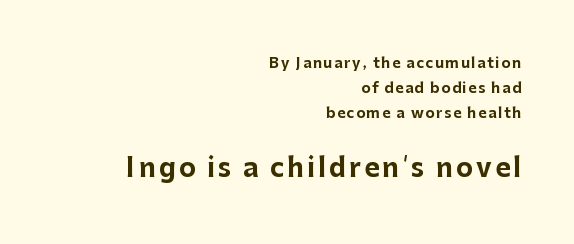
The image shows 26 px bold type, upright; set right-aligned, line spacing 1.78x, not underlined; the second (bottom) block is 1.86x larger.
